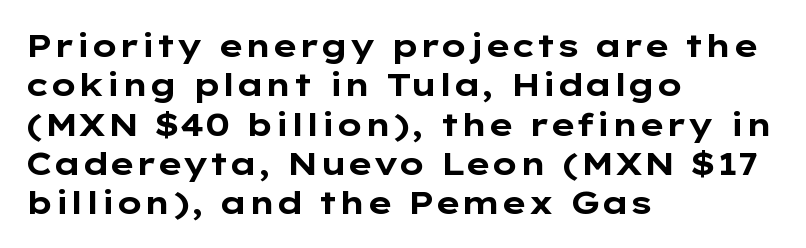
Q: Is the text bold? A: Yes.
Q: Is the text italic (slanted)? A: No, it is upright.
Q: Is the typeface a serif or a sans-serif typeface? A: Sans-serif.
Q: Is the text underlined? A: No.
Q: How is the paragraph aligned? A: Left-aligned.
Q: Is the spacing between letters normal or unusually wide? A: Normal.
Q: Width (condensed, normal, or wide)? A: Wide.
Q: Stroke contrast? A: Low.
Q: x-height? A: Medium.
Q: Monospaced? A: No.
